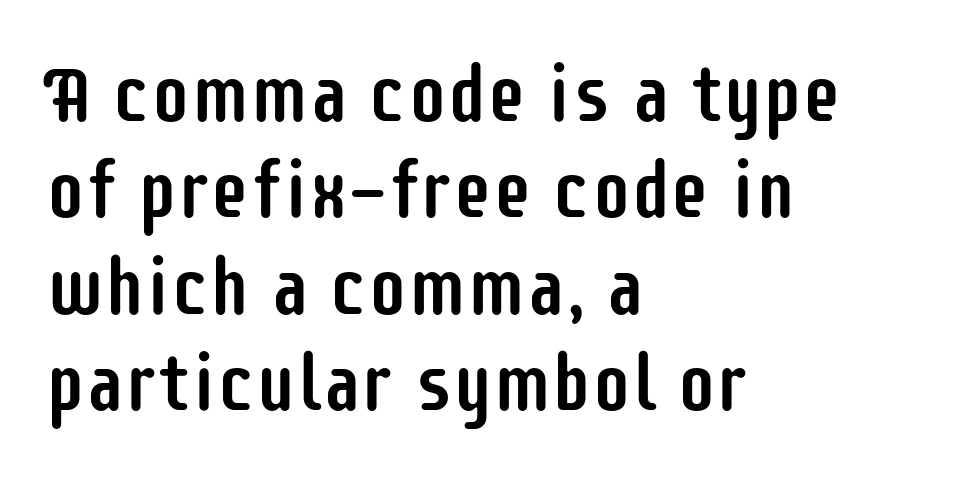
The image shows 79 px condensed sans-serif type, upright; set left-aligned, line spacing 1.22x, normal letter spacing, not underlined; low stroke contrast and a large x-height.
